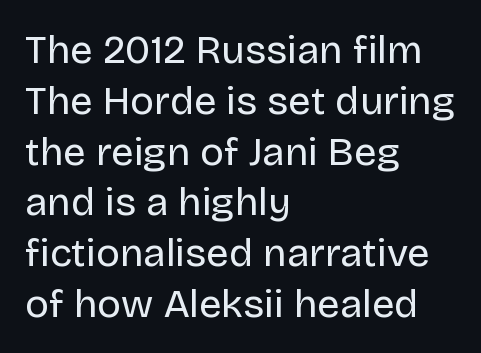
{"serif": "no", "italic": "no", "bold": "no", "weight": "regular", "width": "normal", "stroke_contrast": "low", "x_height": "large", "monospaced": "no", "underline": "no", "align": "left", "line_spacing": "normal", "line_spacing_ratio": 1.27, "letter_spacing": "normal", "letter_spacing_em": 0.0, "glyph_px": 40}
